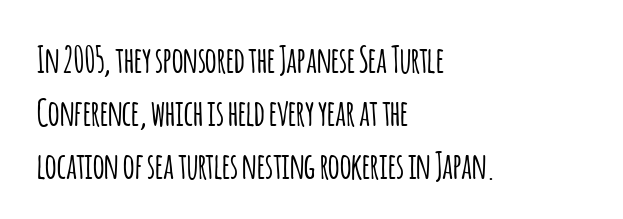
{"serif": "no", "italic": "no", "width": "condensed", "stroke_contrast": "low", "x_height": "large", "monospaced": "no", "underline": "no", "align": "left", "line_spacing": "normal", "line_spacing_ratio": 1.47, "letter_spacing": "normal", "letter_spacing_em": 0.0, "glyph_px": 36}
